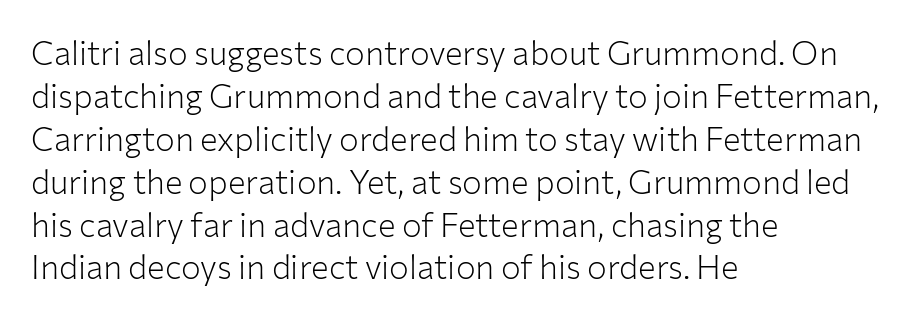
The image shows 33 px light sans-serif type, upright; set left-aligned, normal line spacing (1.3x), normal letter spacing, not underlined; low stroke contrast and a medium x-height.
